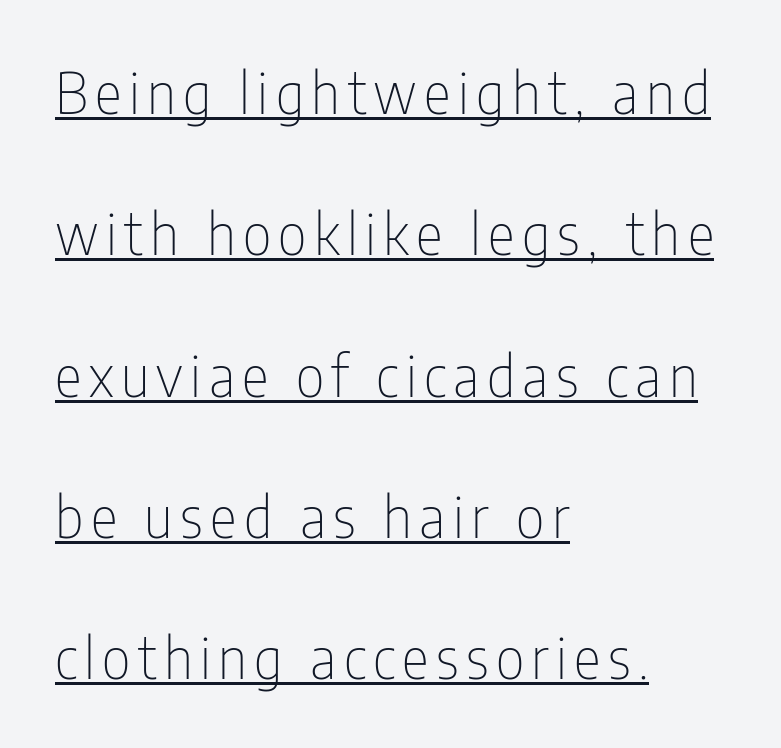
Q: Is the text bold? A: No.
Q: Is the text italic (slanted)? A: No, it is upright.
Q: Is the typeface a serif or a sans-serif typeface? A: Sans-serif.
Q: Is the text underlined? A: Yes.
Q: How is the paragraph aligned? A: Left-aligned.
Q: Is the spacing between lines tight, normal or loose? A: Loose.
Q: Width (condensed, normal, or wide)? A: Condensed.
Q: Stroke contrast? A: Low.
Q: x-height? A: Medium.
Q: Monospaced? A: No.
